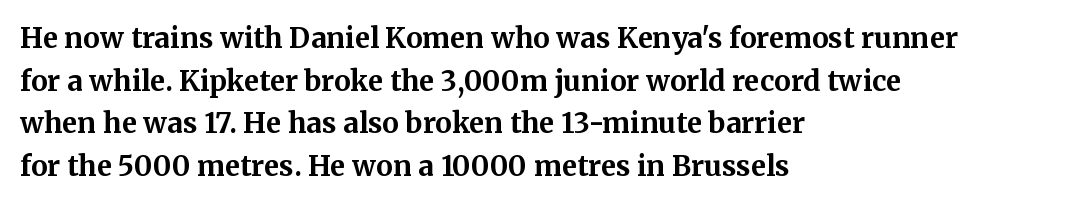
The image shows 28 px bold serif type, upright; set left-aligned, normal line spacing (1.52x), normal letter spacing, not underlined; medium stroke contrast and a medium x-height.
